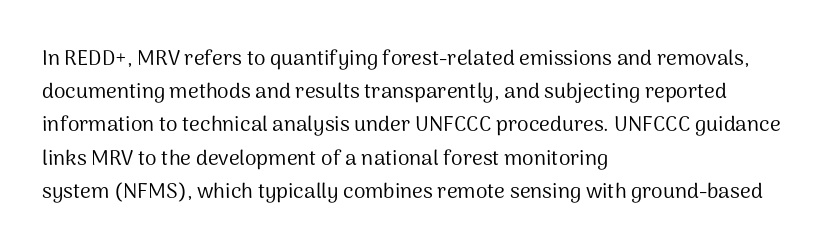
The image shows 21 px text type, upright; set left-aligned, normal line spacing (1.58x), normal letter spacing, not underlined.
